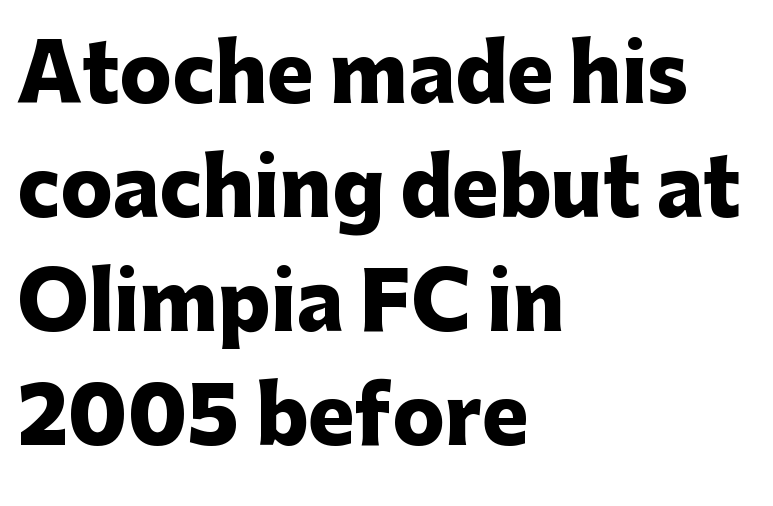
The image shows 78 px heavy sans-serif type, upright; set left-aligned, normal line spacing (1.46x), normal letter spacing, not underlined; low stroke contrast and a medium x-height.
